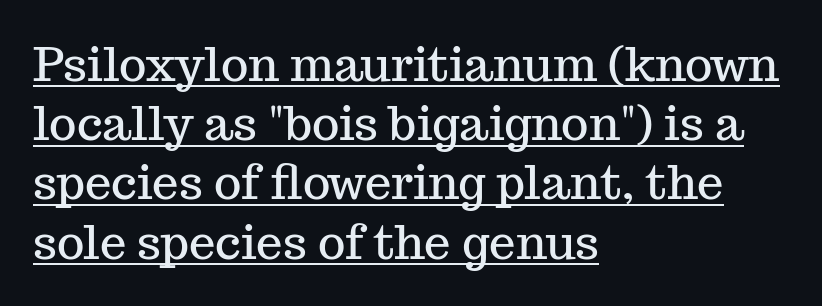
Little horizontal feet cap the strokes, marking this as serif type. These characters rest on top of a visible drawn line. Note the varied advance widths — an 'i' is clearly narrower than an 'm'. No italicization has been applied; the sample stays upright. Each word holds together tightly as a unit, with standard inter-letter gaps. Successive baselines arrive at the customary interval.
